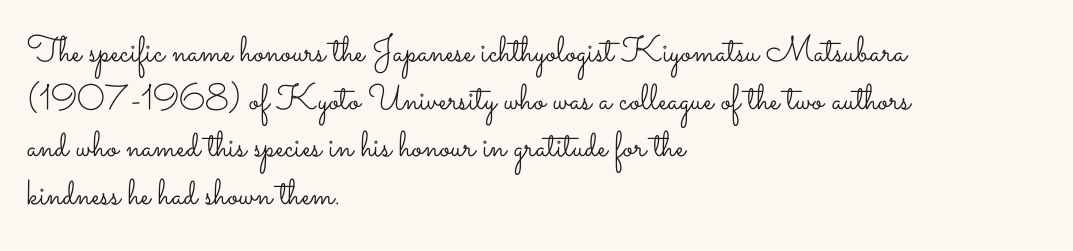
Q: Is the text bold? A: No.
Q: Is the text italic (slanted)? A: Yes.
Q: Is the text underlined? A: No.
Q: How is the paragraph aligned? A: Left-aligned.
Q: Is the spacing between letters normal or unusually wide? A: Normal.
Q: Is the spacing between lines tight, normal or loose? A: Normal.
Q: Width (condensed, normal, or wide)? A: Wide.
Q: Stroke contrast? A: Low.
Q: x-height? A: Small.
Q: Monospaced? A: No.
